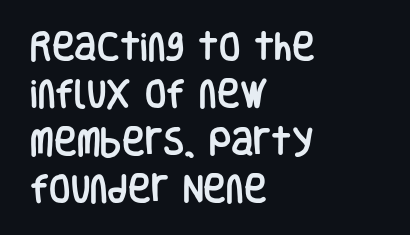
Q: Is the text italic (slanted)? A: No, it is upright.
Q: Is the typeface a serif or a sans-serif typeface? A: Sans-serif.
Q: Is the text underlined? A: No.
Q: How is the paragraph aligned? A: Left-aligned.
Q: Is the spacing between letters normal or unusually wide? A: Normal.
Q: Is the spacing between lines tight, normal or loose? A: Normal.
Q: Width (condensed, normal, or wide)? A: Condensed.
Q: Stroke contrast? A: Low.
Q: x-height? A: Large.
Q: Monospaced? A: No.
